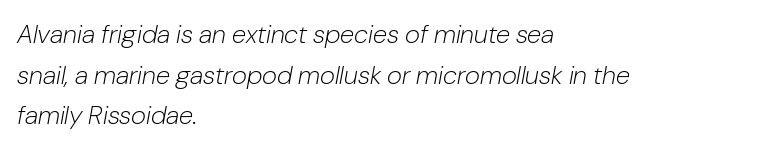
{"italic": "yes", "lean": "right", "slant_degrees": 10, "bold": "no", "underline": "no", "align": "left", "line_spacing": "normal", "line_spacing_ratio": 1.56, "letter_spacing": "normal", "letter_spacing_em": 0.0, "glyph_px": 26}
